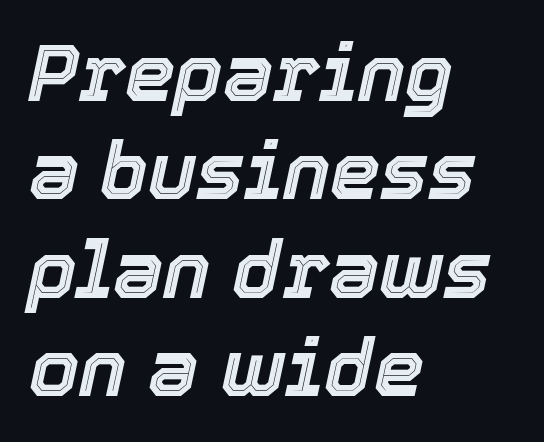
The image shows 80 px text type, italic (leaning right); set left-aligned, line spacing 1.23x, normal letter spacing, not underlined; a medium x-height.
